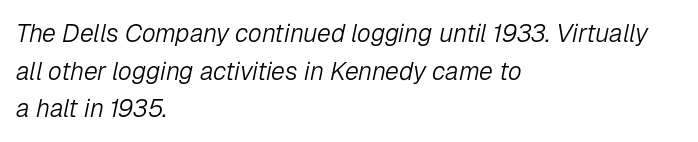
Only glyphs here, with clear space below each row. The font is comparable to plain body text, perhaps lighter. A typesetter would call this leading conventional body-copy spacing. The axis of the letterforms is tilted away from vertical. Here the glyphs are tracked normally, forming tight word shapes. Where is the straight margin? On the left.
